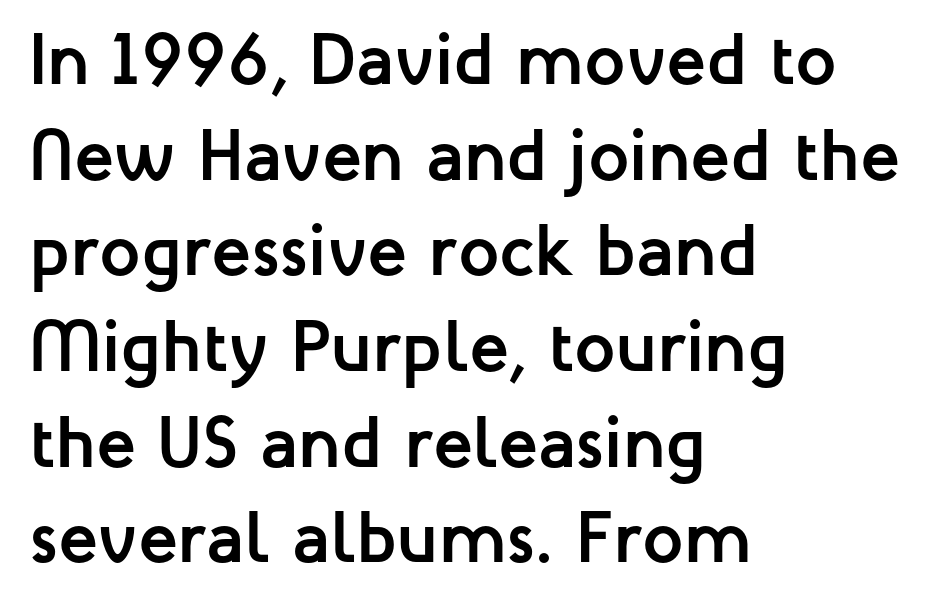
Posture: vertical. This sample keeps an unexceptional amount of space between lines. Unmarked baselines from the first word to the last. Where is the straight margin? On the left. As a designer I'd log this as weight 700, bold.
